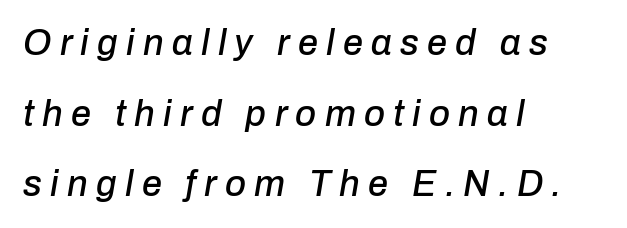
The letters advance in unequal steps, a hallmark of proportional type. Loosely led — the rows are spread out. Letter spacing: wide. The strip under each line holds only bare page. The specimen reads as italic at a glance. The passage is arranged the way most books set body copy — flush left.
